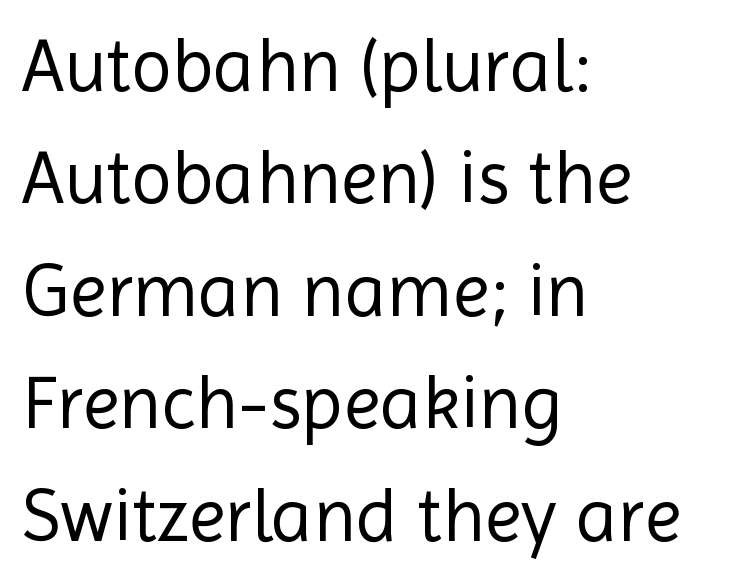
{"serif": "no", "italic": "no", "bold": "no", "weight": "regular", "width": "normal", "x_height": "medium", "monospaced": "no", "underline": "no", "align": "left", "line_spacing": "normal", "line_spacing_ratio": 1.5, "letter_spacing": "normal", "letter_spacing_em": 0.0, "glyph_px": 75}
